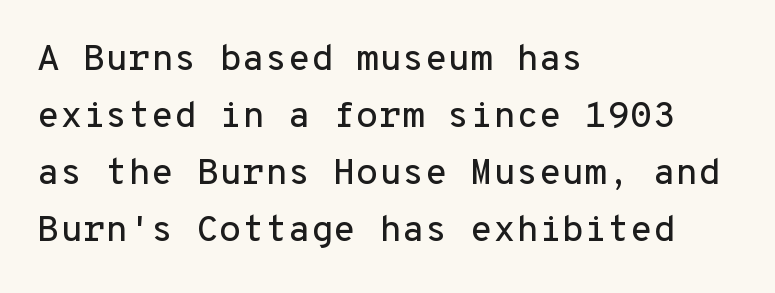
{"serif": "no", "italic": "no", "width": "normal", "stroke_contrast": "low", "x_height": "medium", "monospaced": "yes", "underline": "no", "align": "left", "line_spacing": "normal", "line_spacing_ratio": 1.54, "letter_spacing": "normal", "letter_spacing_em": 0.0, "glyph_px": 37}
